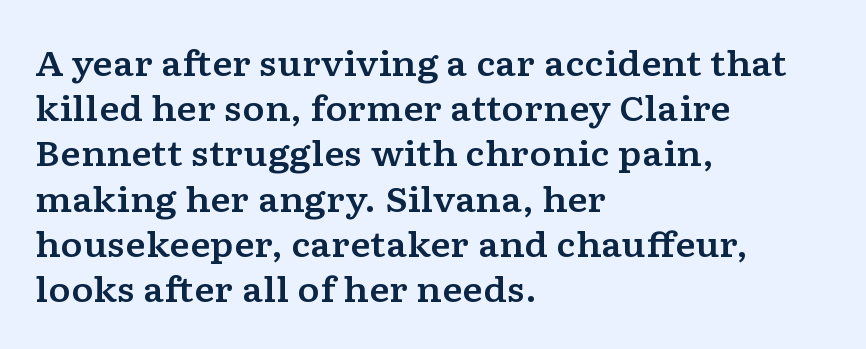
The image shows 34 px wide serif type, upright; set left-aligned, normal line spacing (1.33x), normal letter spacing, not underlined; low stroke contrast and a medium x-height.
